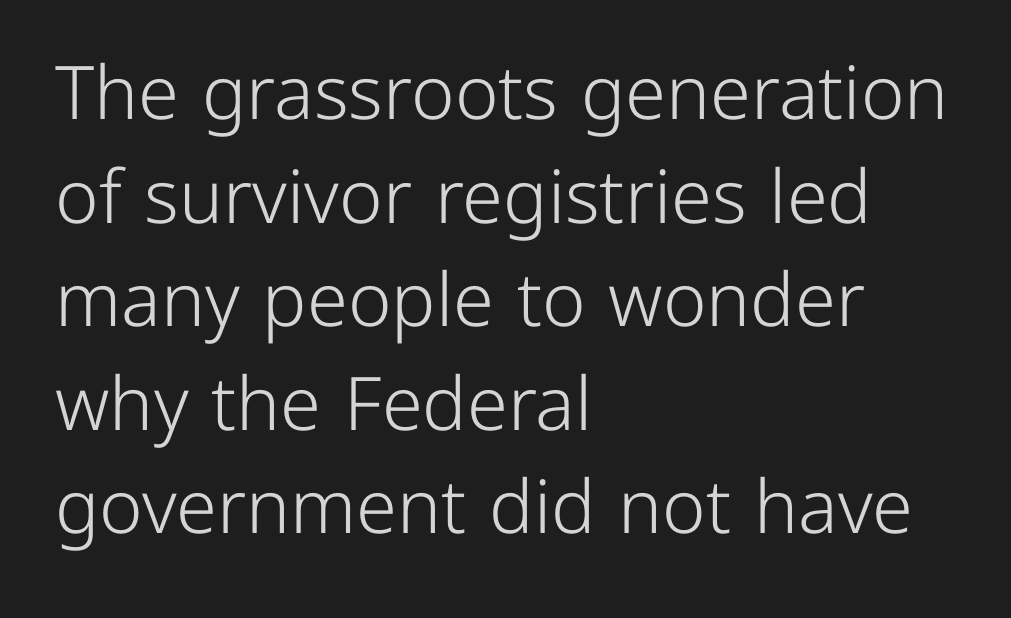
Default kerning and tracking; the words read as compact shapes. No feet cap the strokes, marking this as sans-serif type. Posture: vertical. Layout note: lines flush left. Proportional: the letters do not fall into vertical columns. Does the leading feel generous? No, just average.
